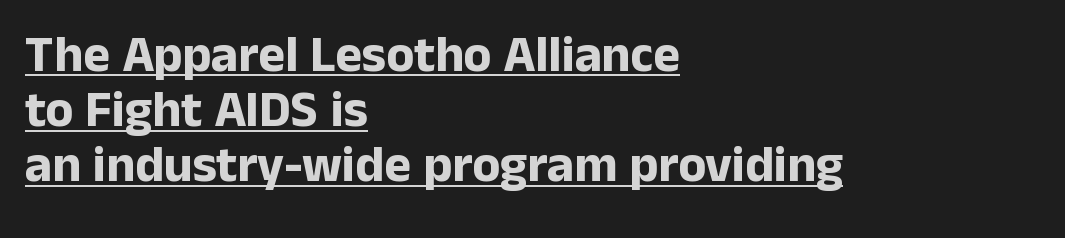
Does the leading feel generous? Not at all — it's pinched. Quick note: underline on. I'd call this a sans setting — the letters go barefoot. Character widths vary here, with narrow letters taking less room than wide ones. Chunky letters — that's bold for sure.
